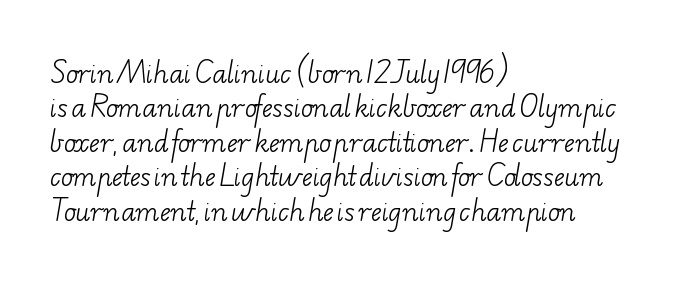
The image shows 25 px text type; set left-aligned, normal line spacing (1.38x), normal letter spacing, not underlined.
